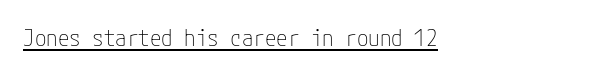
Q: Is the text bold? A: No.
Q: Is the text italic (slanted)? A: No, it is upright.
Q: Is the text underlined? A: Yes.
Q: How is the paragraph aligned? A: Left-aligned.
Q: Is the spacing between letters normal or unusually wide? A: Normal.
